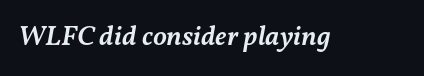
The image shows 28 px semibold type, italic (leaning right); set normal letter spacing, not underlined; medium stroke contrast and a medium x-height.
